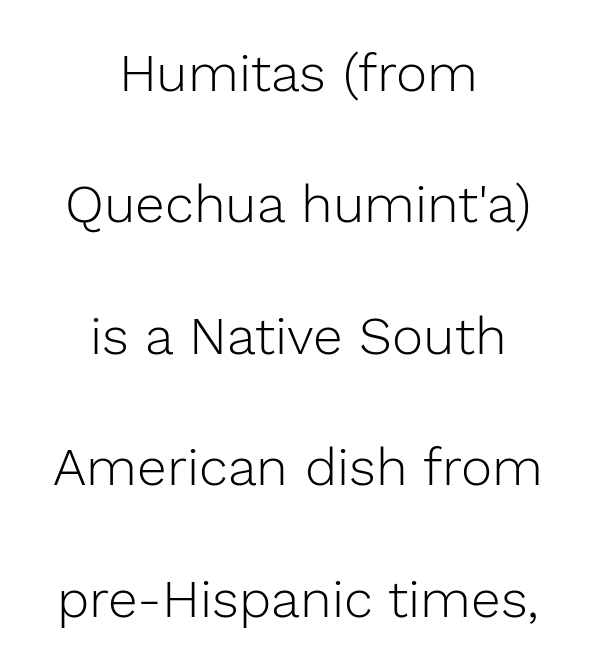
Q: Is the text bold? A: No.
Q: Is the text italic (slanted)? A: No, it is upright.
Q: Is the typeface a serif or a sans-serif typeface? A: Sans-serif.
Q: Is the text underlined? A: No.
Q: How is the paragraph aligned? A: Centered.
Q: Is the spacing between letters normal or unusually wide? A: Normal.
Q: Is the spacing between lines tight, normal or loose? A: Loose.
Q: Width (condensed, normal, or wide)? A: Normal.
Q: Stroke contrast? A: Low.
Q: x-height? A: Medium.
Q: Monospaced? A: No.
